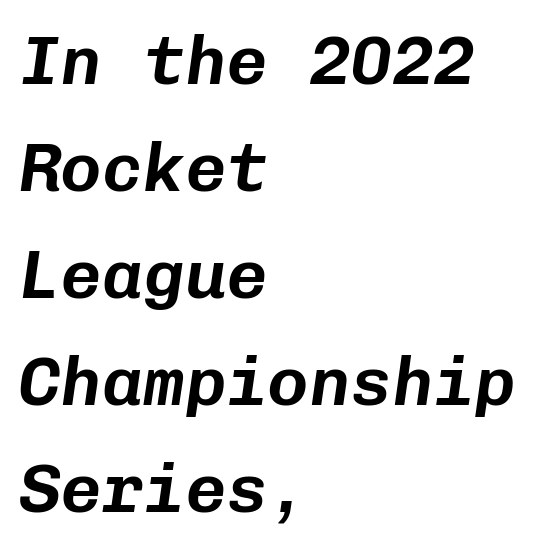
{"italic": "yes", "lean": "right", "slant_degrees": 8, "width": "normal", "stroke_contrast": "low", "x_height": "medium", "monospaced": "yes", "underline": "no", "align": "left", "line_spacing": "normal", "line_spacing_ratio": 1.55, "letter_spacing": "normal", "letter_spacing_em": 0.0, "glyph_px": 69}
